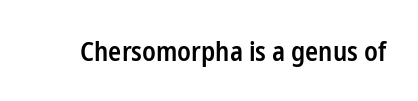
Q: Is the text bold? A: Semi-bold.
Q: Is the text italic (slanted)? A: No, it is upright.
Q: Is the text underlined? A: No.
Q: Is the spacing between letters normal or unusually wide? A: Normal.
